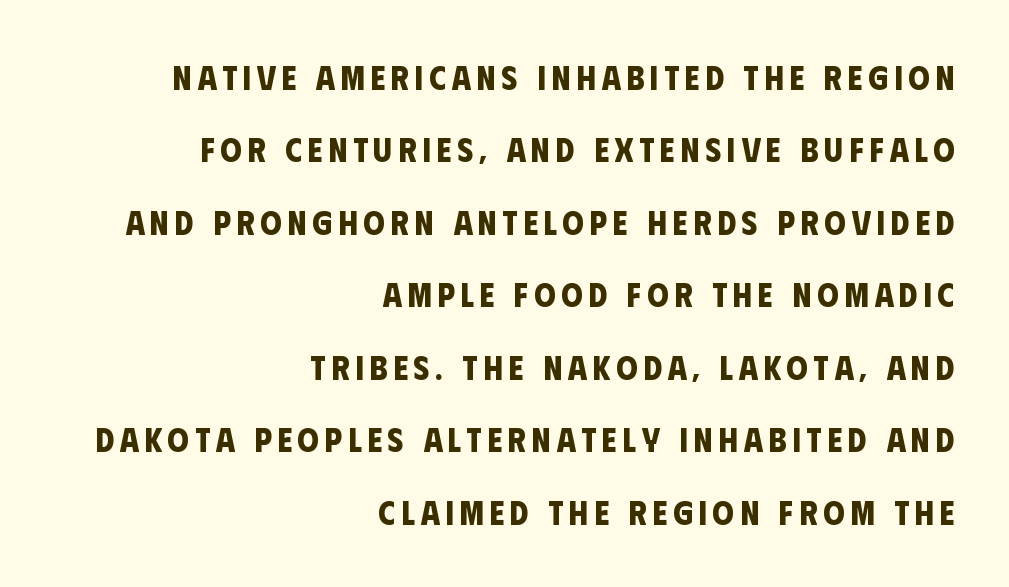
The image shows 34 px bold, condensed sans-serif type; set right-aligned, loose line spacing (2.13x), not underlined; low stroke contrast and a large x-height.
